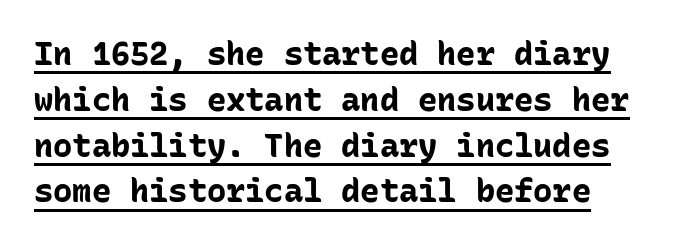
The image shows 32 px bold sans-serif type, upright, monospaced; set normal line spacing (1.43x), normal letter spacing, underlined; low stroke contrast and a medium x-height.
